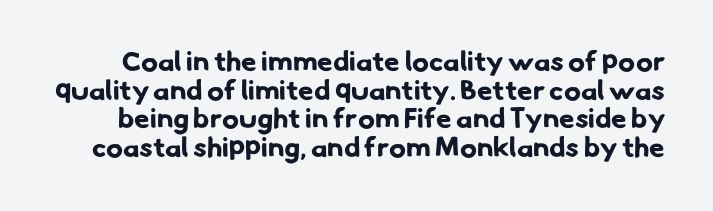
{"serif": "no", "bold": "yes", "weight": "bold", "width": "normal", "stroke_contrast": "low", "x_height": "small", "monospaced": "no", "underline": "no", "line_spacing": "tight", "line_spacing_ratio": 1.02, "letter_spacing": "normal", "letter_spacing_em": 0.0, "glyph_px": 28}
